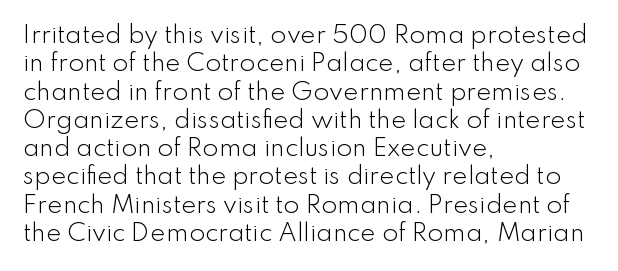
Q: Is the text bold? A: No.
Q: Is the text italic (slanted)? A: No, it is upright.
Q: Is the text underlined? A: No.
Q: How is the paragraph aligned? A: Left-aligned.
Q: Is the spacing between letters normal or unusually wide? A: Normal.
